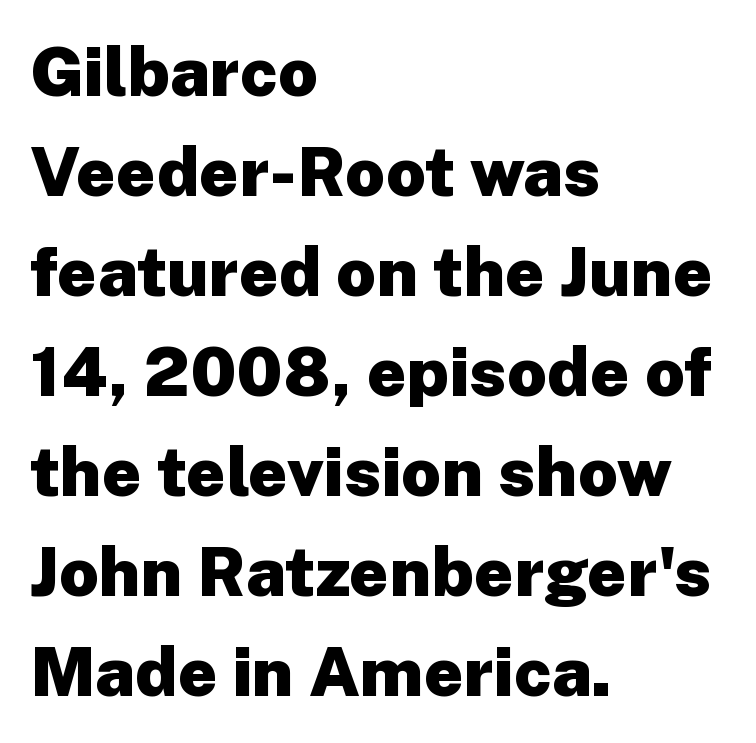
{"serif": "no", "italic": "no", "bold": "yes", "weight": "heavy", "width": "normal", "stroke_contrast": "low", "x_height": "medium", "monospaced": "no", "underline": "no", "align": "left", "line_spacing": "normal", "line_spacing_ratio": 1.45, "letter_spacing": "normal", "letter_spacing_em": 0.0, "glyph_px": 69}
